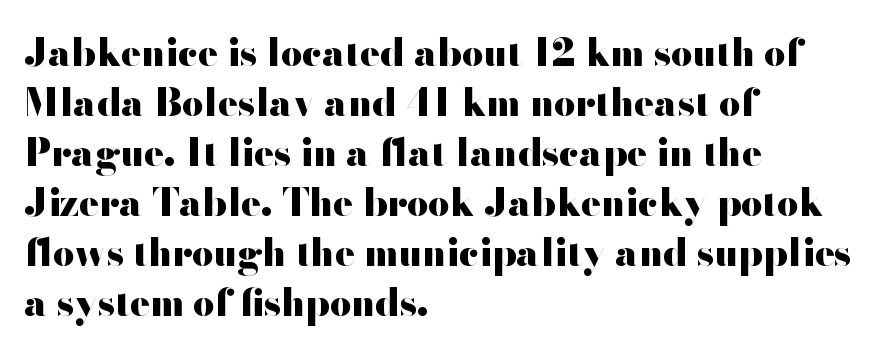
The image shows 37 px heavy, wide sans-serif type, upright; set left-aligned, normal line spacing (1.35x), normal letter spacing, not underlined; high stroke contrast and a small x-height.
